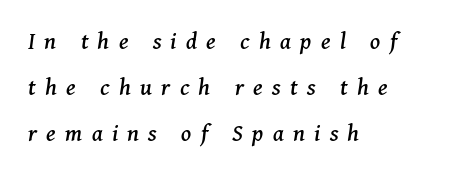
Q: Is the text italic (slanted)? A: Yes, it leans right by about 11 degrees.
Q: Is the text underlined? A: No.
Q: How is the paragraph aligned? A: Left-aligned.
Q: Is the spacing between letters normal or unusually wide? A: Unusually wide.
